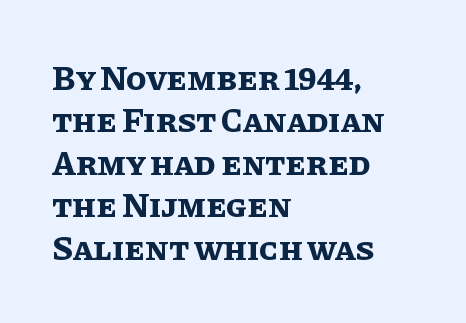
Q: Is the text bold? A: Yes.
Q: Is the text italic (slanted)? A: No, it is upright.
Q: Is the text underlined? A: No.
Q: How is the paragraph aligned? A: Left-aligned.
Q: Is the spacing between letters normal or unusually wide? A: Normal.
Q: Is the spacing between lines tight, normal or loose? A: Normal.
Q: Width (condensed, normal, or wide)? A: Normal.
Q: Stroke contrast? A: Low.
Q: x-height? A: Large.
Q: Monospaced? A: No.
